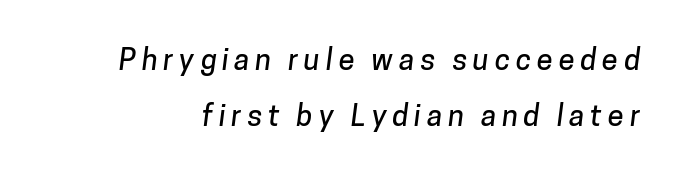
Q: Is the typeface a serif or a sans-serif typeface? A: Sans-serif.
Q: Is the text underlined? A: No.
Q: Is the spacing between letters normal or unusually wide? A: Unusually wide.
Q: Is the spacing between lines tight, normal or loose? A: Loose.
Q: Width (condensed, normal, or wide)? A: Normal.
Q: Stroke contrast? A: Low.
Q: x-height? A: Medium.
Q: Monospaced? A: No.
